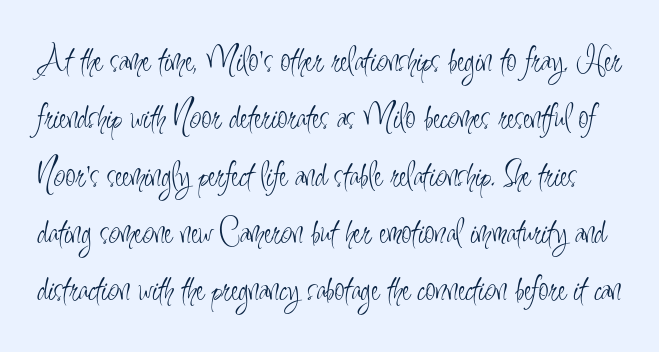
The image shows 37 px light, condensed sans-serif type; set normal line spacing (1.55x), normal letter spacing, not underlined; low stroke contrast and a small x-height.
